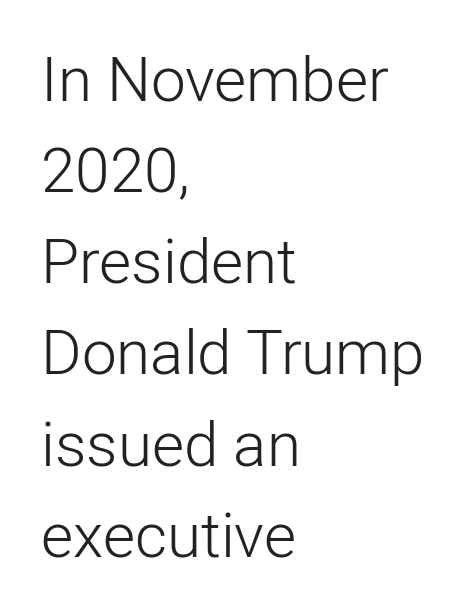
{"serif": "no", "italic": "no", "bold": "no", "weight": "light", "width": "normal", "stroke_contrast": "low", "x_height": "medium", "monospaced": "no", "underline": "no", "align": "left", "line_spacing": "normal", "line_spacing_ratio": 1.47, "letter_spacing": "normal", "letter_spacing_em": 0.0, "glyph_px": 62}
